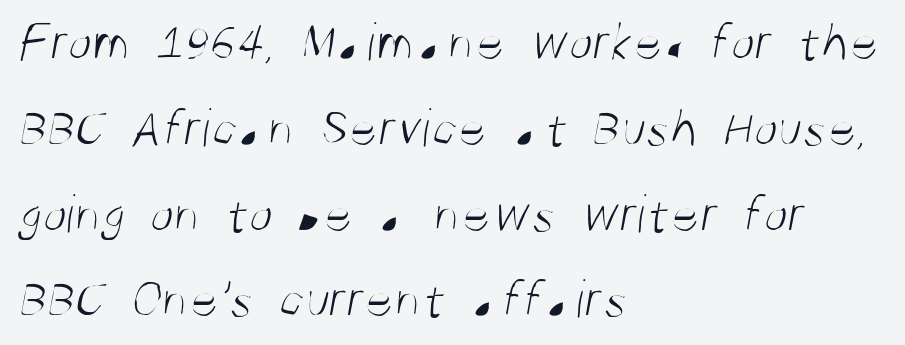
The image shows 55 px light, condensed sans-serif type; set left-aligned, normal line spacing (1.56x), normal letter spacing, not underlined; medium stroke contrast and a large x-height.
